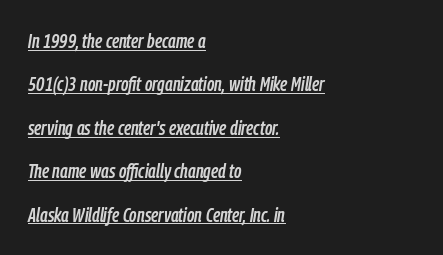
Q: Is the text italic (slanted)? A: Yes, it leans right by about 9 degrees.
Q: Is the text underlined? A: Yes.
Q: How is the paragraph aligned? A: Left-aligned.
Q: Is the spacing between letters normal or unusually wide? A: Normal.
Q: Is the spacing between lines tight, normal or loose? A: Loose.
